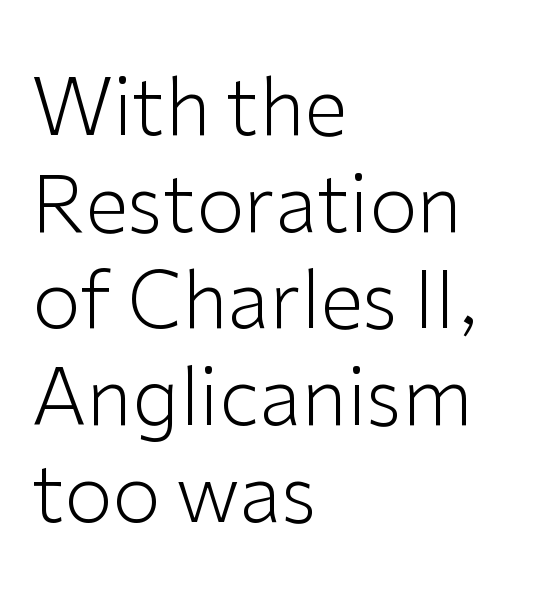
{"serif": "no", "italic": "no", "bold": "no", "weight": "light", "width": "normal", "stroke_contrast": "low", "x_height": "medium", "monospaced": "no", "underline": "no", "align": "left", "line_spacing_ratio": 1.24, "letter_spacing": "normal", "letter_spacing_em": 0.0, "glyph_px": 78}
